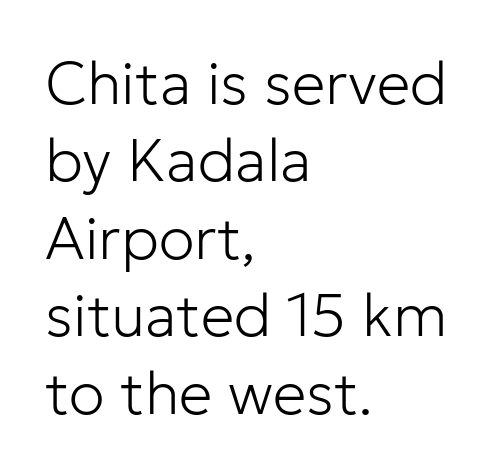
The face used here is a sans, in the tradition of grotesques and geometrics. Looks like regular typesetting: each glyph gets only the width it needs. The specimen reads as upright at a glance. Type without underlining. What stands out about the letter spacing? Nothing — it is the standard amount. Vertical spacing — default.
